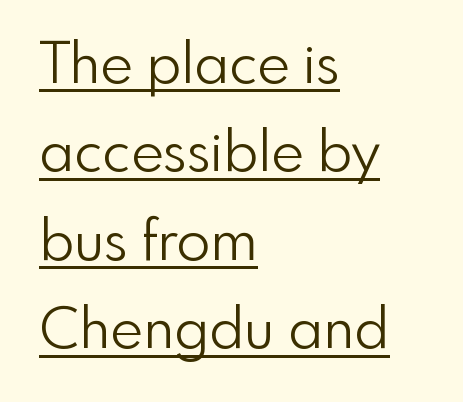
The image shows 56 px light sans-serif type, upright; set left-aligned, normal line spacing (1.58x), normal letter spacing, underlined; a small x-height.
